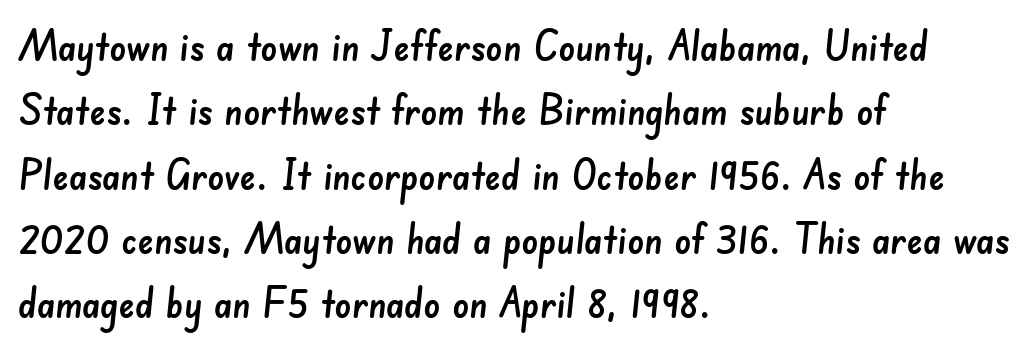
Q: Is the typeface a serif or a sans-serif typeface? A: Sans-serif.
Q: Is the text underlined? A: No.
Q: How is the paragraph aligned? A: Left-aligned.
Q: Is the spacing between letters normal or unusually wide? A: Normal.
Q: Is the spacing between lines tight, normal or loose? A: Normal.
Q: Width (condensed, normal, or wide)? A: Normal.
Q: Stroke contrast? A: Low.
Q: x-height? A: Small.
Q: Monospaced? A: No.
